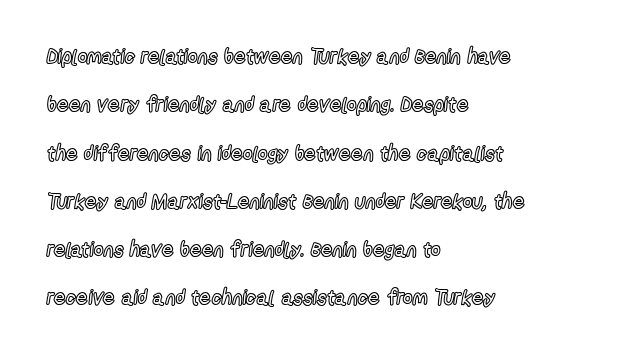
{"underline": "no", "align": "left", "line_spacing": "loose", "line_spacing_ratio": 2.3, "letter_spacing": "normal", "letter_spacing_em": 0.0, "glyph_px": 21}
